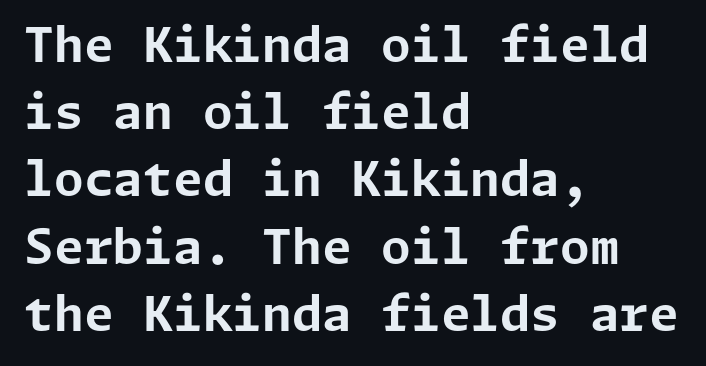
No italicization has been applied; the sample stays upright. Stroke thickness is high; the sample reads as a true bold. You can tell from the bare stems that sans-serif type was used. The letters sit at their default tracking, neither squeezed nor spread. The gap between lines stays unmarked.
